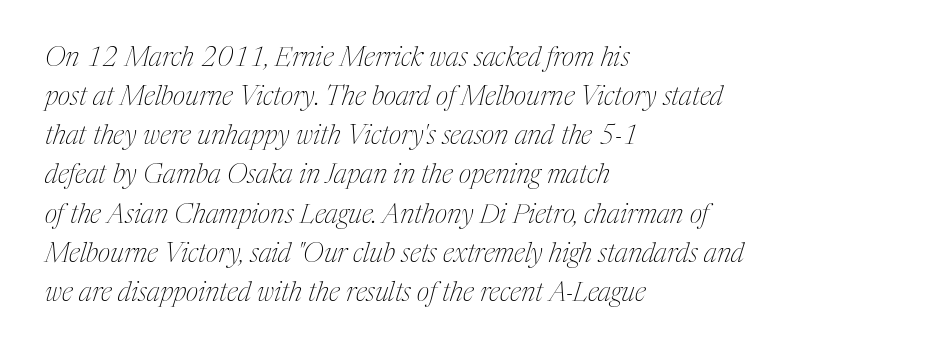
The image shows 27 px text type, italic (leaning right); set left-aligned, normal line spacing (1.45x), normal letter spacing, not underlined.
